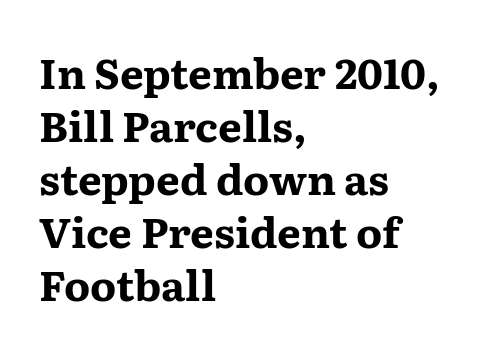
{"serif": "yes", "italic": "no", "bold": "yes", "weight": "bold", "width": "wide", "stroke_contrast": "medium", "x_height": "medium", "monospaced": "no", "underline": "no", "align": "left", "line_spacing": "normal", "line_spacing_ratio": 1.26, "letter_spacing": "normal", "letter_spacing_em": 0.0, "glyph_px": 42}
